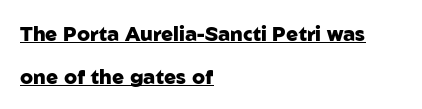
The image shows 20 px bold type, upright; set left-aligned, loose line spacing (2.13x), normal letter spacing, underlined.
